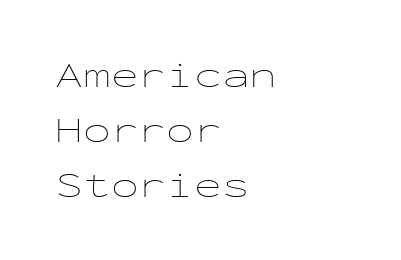
The image shows 37 px thin, wide type, upright, monospaced; set left-aligned, normal line spacing (1.48x), normal letter spacing, not underlined; low stroke contrast and a medium x-height.
